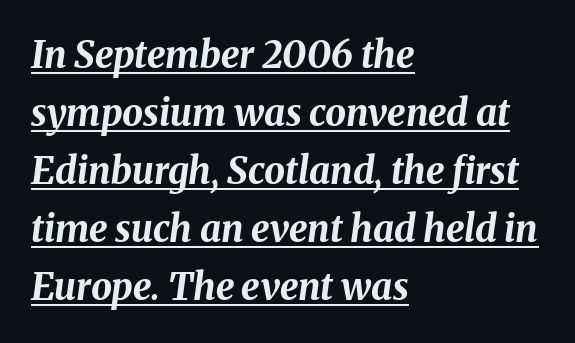
Q: Is the text bold? A: Yes.
Q: Is the text italic (slanted)? A: Yes, it leans right by about 8 degrees.
Q: Is the text underlined? A: Yes.
Q: How is the paragraph aligned? A: Left-aligned.
Q: Is the spacing between letters normal or unusually wide? A: Normal.
Q: Is the spacing between lines tight, normal or loose? A: Normal.
Q: Width (condensed, normal, or wide)? A: Normal.
Q: Stroke contrast? A: Medium.
Q: x-height? A: Medium.
Q: Monospaced? A: No.
